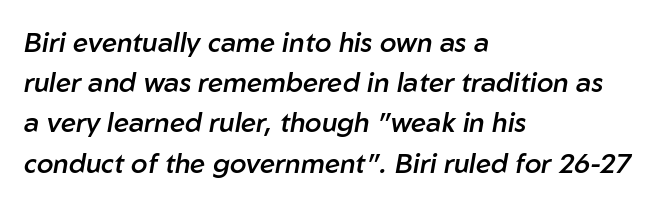
{"italic": "yes", "lean": "right", "slant_degrees": 10, "bold": "semi", "underline": "no", "align": "left", "line_spacing": "normal", "line_spacing_ratio": 1.49, "letter_spacing": "normal", "letter_spacing_em": 0.0, "glyph_px": 27}
